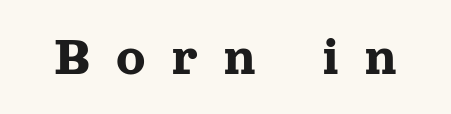
The image shows 57 px serif type, upright; set unusually wide letter spacing (+0.46 em), not underlined; a medium x-height.
